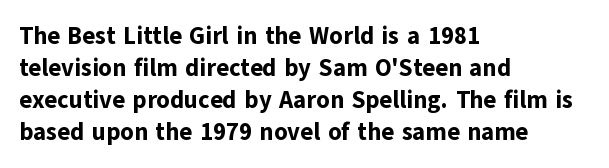
Q: Is the text bold? A: Yes.
Q: Is the text italic (slanted)? A: No, it is upright.
Q: Is the text underlined? A: No.
Q: How is the paragraph aligned? A: Left-aligned.
Q: Is the spacing between letters normal or unusually wide? A: Normal.
Q: Is the spacing between lines tight, normal or loose? A: Normal.
